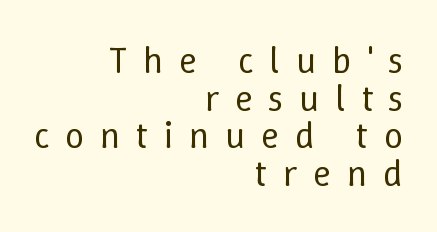
The image shows 38 px regular-weight type, upright; set right-aligned, tight line spacing (0.99x), unusually wide letter spacing (+0.41 em), not underlined; low stroke contrast and a medium x-height.
